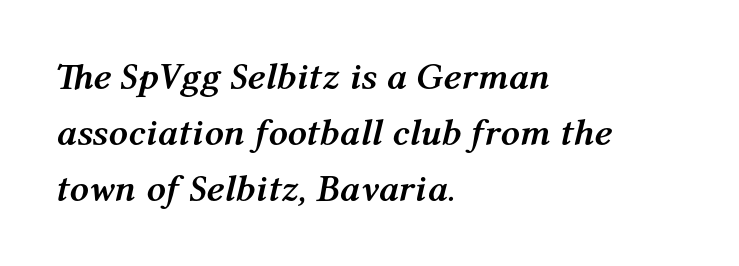
Rows of type keep a routine distance in the vertical direction. The axis of the letterforms is tilted away from vertical. The letters advance in unequal steps, a hallmark of proportional type. Plain, unruled lines of type. The strokes are fattened all the way to bold.
